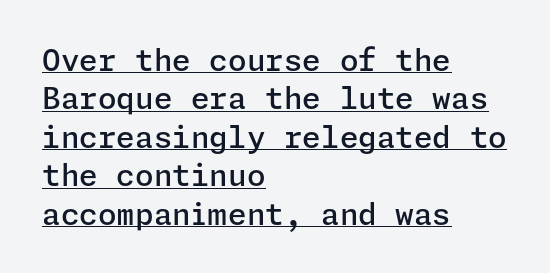
This rendering uses left alignment, leaving the right contour irregular. Typographic density is moderately raised because the face is semibold. The line-height multiplier appears to be the usual default. Check where the strokes stop: nothing finishes them off — pure sans. The lettering stays uniformly vertical, giving the passage a roman look. This rendering leaves character spacing at its baseline value.
